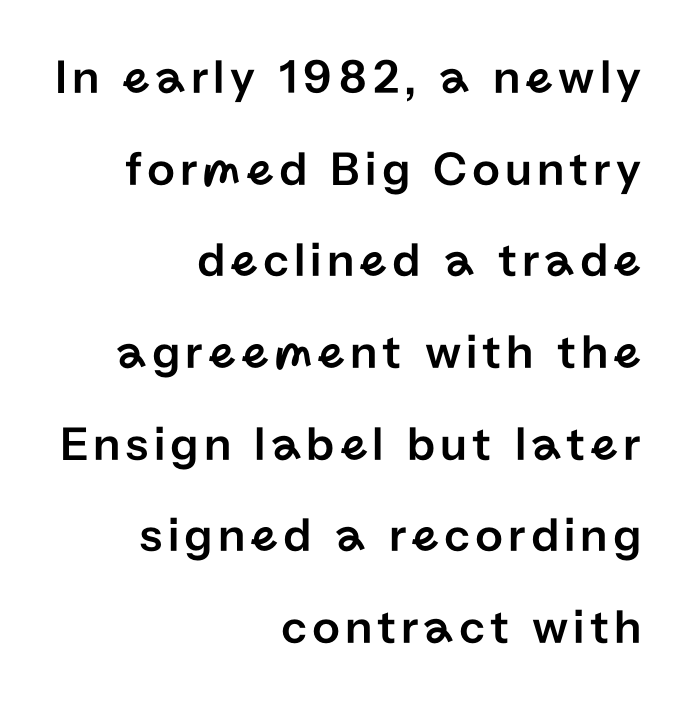
Style check: upright. Does the type have serifs? No, each stem ends abruptly. Character widths vary here, with narrow letters taking less room than wide ones. The rendering anchors every line to the right-hand side. Letters rest on an invisible, unmarked baseline.
